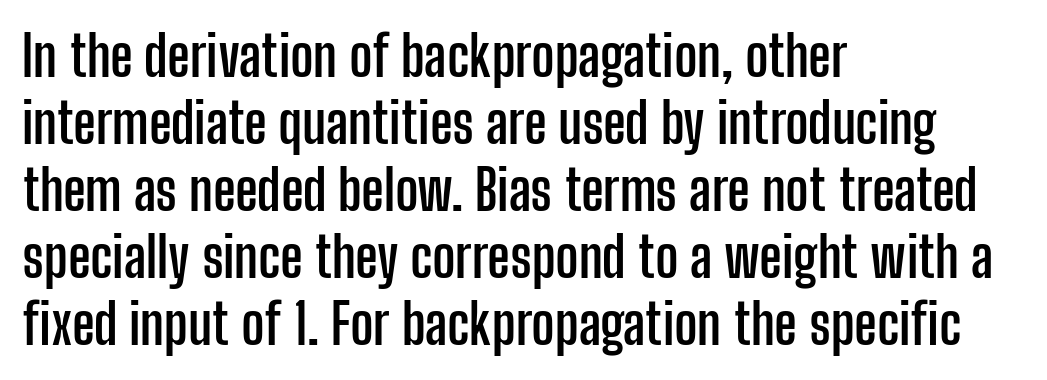
The image shows 55 px semibold, condensed sans-serif type, upright; set left-aligned, line spacing 1.22x, normal letter spacing, not underlined; low stroke contrast and a medium x-height.
